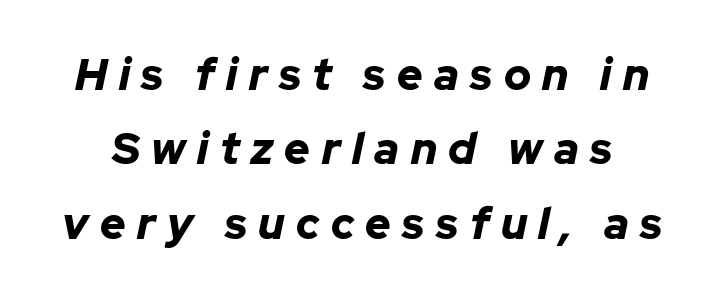
Q: Is the text bold? A: Yes.
Q: Is the text italic (slanted)? A: Yes, it leans right by about 12 degrees.
Q: Is the text underlined? A: No.
Q: Is the spacing between letters normal or unusually wide? A: Unusually wide.
Q: Is the spacing between lines tight, normal or loose? A: Normal.
Q: Width (condensed, normal, or wide)? A: Normal.
Q: Stroke contrast? A: Low.
Q: x-height? A: Medium.
Q: Monospaced? A: No.
